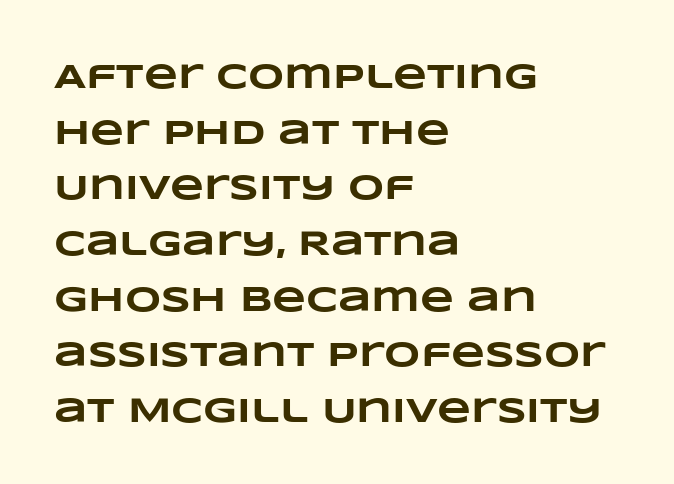
{"bold": "yes", "weight": "heavy", "width": "wide", "stroke_contrast": "low", "x_height": "large", "monospaced": "no", "underline": "no", "align": "left", "line_spacing": "normal", "line_spacing_ratio": 1.59, "letter_spacing": "normal", "letter_spacing_em": 0.0, "glyph_px": 35}
